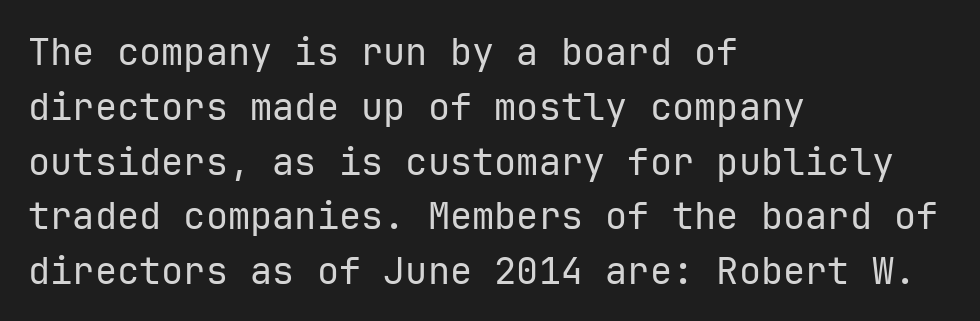
Quick note: interline space is typical. Every character here occupies the same horizontal width, giving the sample a typewriter-like rhythm. This sample uses an upright cut, with every glyph sitting square on the baseline. These lines are composed in type without serifs.
